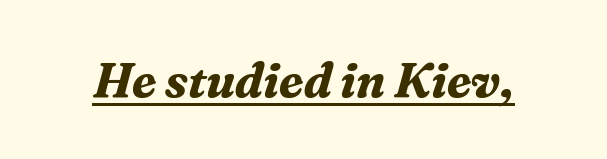
The image shows 49 px bold serif type, italic (leaning right); set normal letter spacing, underlined; medium stroke contrast and a medium x-height.
